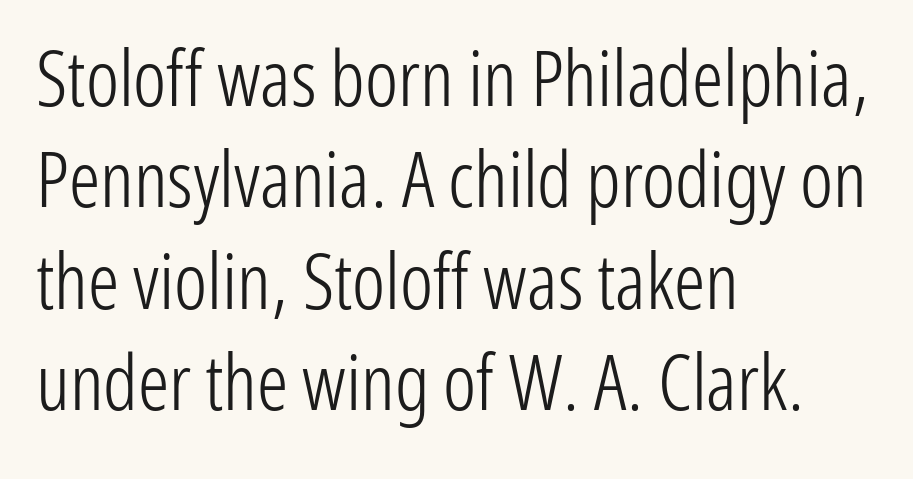
{"serif": "no", "italic": "no", "bold": "no", "weight": "light", "width": "condensed", "stroke_contrast": "low", "x_height": "medium", "monospaced": "no", "underline": "no", "align": "left", "line_spacing": "normal", "line_spacing_ratio": 1.3, "letter_spacing": "normal", "letter_spacing_em": 0.0, "glyph_px": 78}
